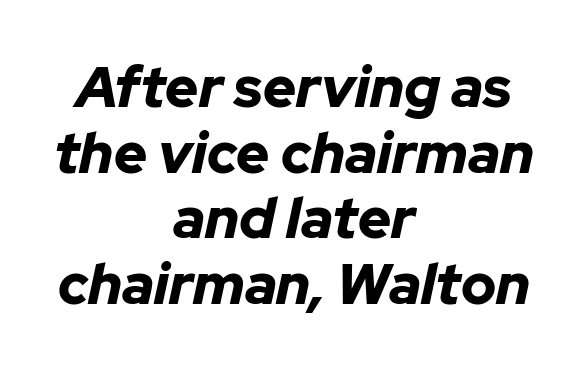
{"italic": "yes", "lean": "right", "slant_degrees": 12, "bold": "yes", "weight": "bold", "width": "normal", "stroke_contrast": "low", "x_height": "medium", "monospaced": "no", "underline": "no", "align": "center", "line_spacing": "tight", "line_spacing_ratio": 1.15, "letter_spacing": "normal", "letter_spacing_em": 0.0, "glyph_px": 57}
